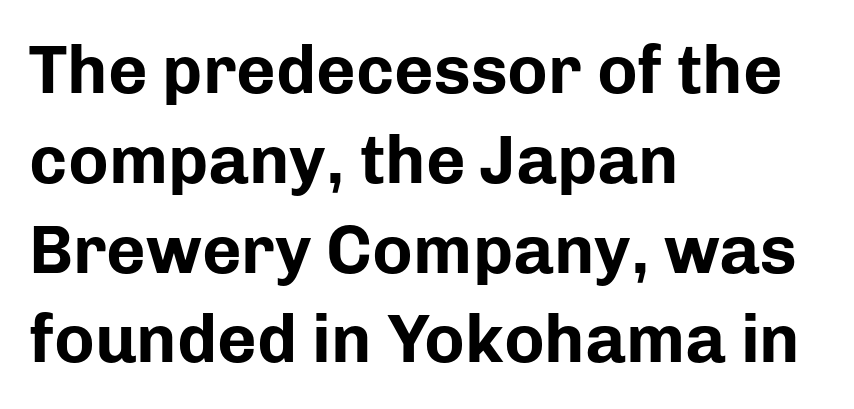
The image shows 68 px bold sans-serif type, upright; set left-aligned, normal line spacing (1.32x), normal letter spacing, not underlined; low stroke contrast and a medium x-height.
